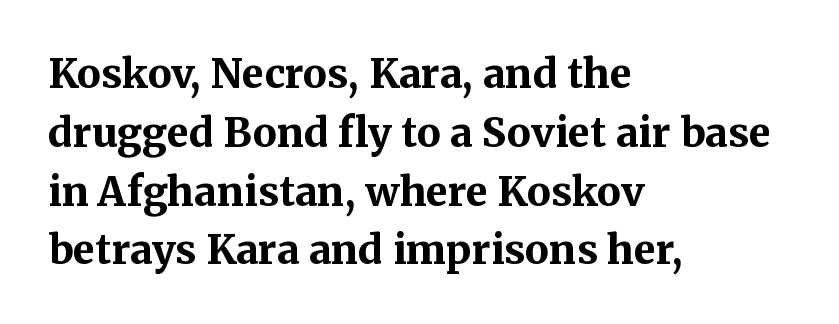
This is the regular roman posture of the typeface. Is the letter spacing exaggerated? No — it looks like the ordinary default. All the whitespace from short lines collects on the right. The characters display serif detailing at their extremities. Set as a true bold cut, around the 700 mark. Regular leading.
